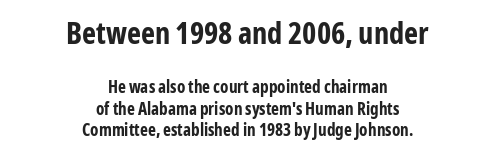
The image shows 30 px bold, condensed sans-serif type, upright; set centered, normal line spacing (1.25x), normal letter spacing, not underlined; the first (top) block is 1.76x larger; low stroke contrast and a medium x-height.
